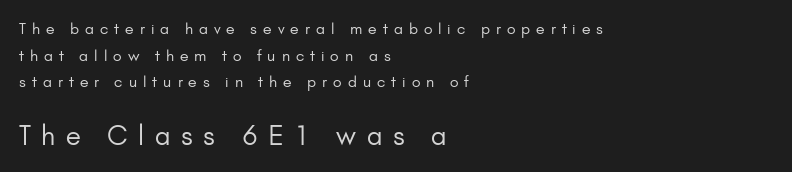
{"italic": "no", "bold": "no", "underline": "no", "align": "left", "line_spacing_ratio": 1.77, "letter_spacing": "wide", "letter_spacing_em": 0.4, "larger_block": "second", "size_ratio": 1.73, "glyph_px": 26}
